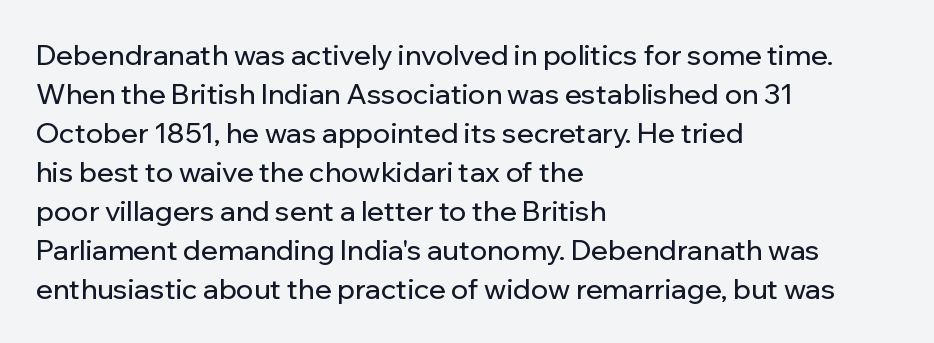
The specimen omits any rule beneath the text block's lines. The letters advance in unequal steps, a hallmark of proportional type. Between one letter and the next there's only the usual sliver of space. This is sans-serif lettering, the kind often seen on screens and signage. Horizontally, the lines are justified to the leading edge only. Posture: vertical.
